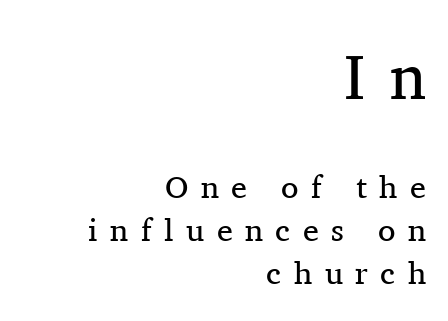
Q: Is the text bold? A: No.
Q: Is the text italic (slanted)? A: No, it is upright.
Q: Is the typeface a serif or a sans-serif typeface? A: Serif.
Q: Is the text underlined? A: No.
Q: How is the paragraph aligned? A: Right-aligned.
Q: Is the spacing between letters normal or unusually wide? A: Unusually wide.
Q: Is the spacing between lines tight, normal or loose? A: Normal.
Q: Which block of text is set in a larger size, the first (top) or the second (bottom)? A: The first (top) one.
Q: Width (condensed, normal, or wide)? A: Normal.
Q: Stroke contrast? A: Medium.
Q: x-height? A: Medium.
Q: Monospaced? A: No.
